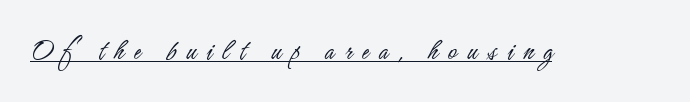
Stem width sits at or under what a default text font uses. Check the space under the baseline: a stroke is drawn there. The tracking reads as deliberately expanded to a designer's eye. The type family on display is of the sans-serif kind. A typesetter would call this proportional, since set widths differ per character.
